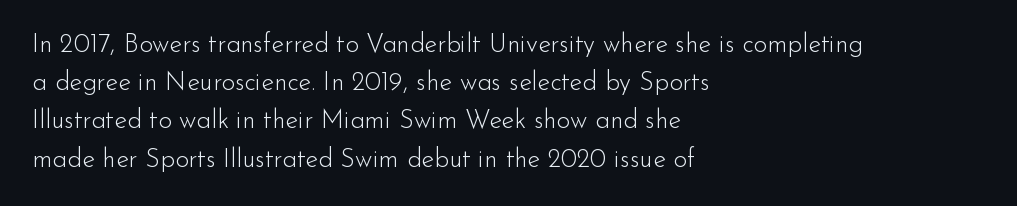
Q: Is the text bold? A: No.
Q: Is the text italic (slanted)? A: No, it is upright.
Q: Is the text underlined? A: No.
Q: How is the paragraph aligned? A: Left-aligned.
Q: Is the spacing between letters normal or unusually wide? A: Normal.
Q: Is the spacing between lines tight, normal or loose? A: Normal.
